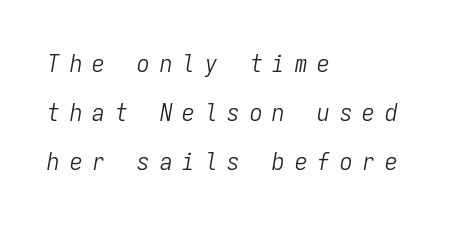
The image shows 25 px text type, italic (leaning right); set left-aligned, loose line spacing (1.97x), unusually wide letter spacing (+0.4 em), not underlined.
